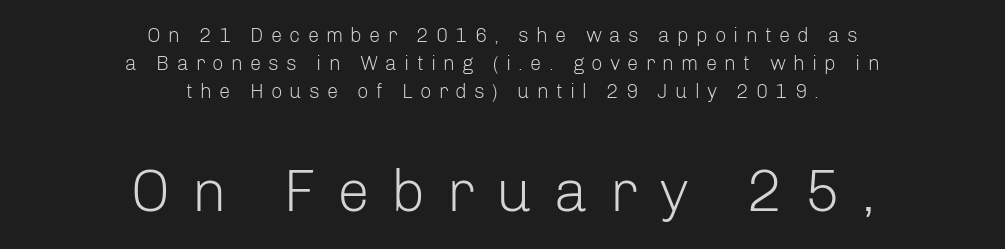
The image shows 59 px light sans-serif type, upright; set centered, normal line spacing (1.41x), unusually wide letter spacing (+0.36 em), not underlined; the second (bottom) block is 2.95x larger; low stroke contrast and a medium x-height.
